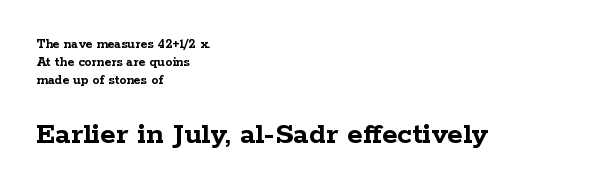
The image shows 32 px semibold, wide serif type, upright; set left-aligned, normal line spacing (1.3x), normal letter spacing, not underlined; the second (bottom) block is 2.29x larger; low stroke contrast and a medium x-height.
